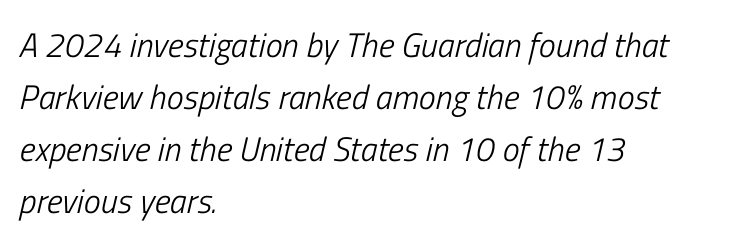
{"italic": "yes", "lean": "right", "slant_degrees": 13, "bold": "no", "weight": "light", "width": "condensed", "stroke_contrast": "low", "x_height": "medium", "monospaced": "no", "underline": "no", "align": "left", "line_spacing": "normal", "line_spacing_ratio": 1.53, "letter_spacing": "normal", "letter_spacing_em": 0.0, "glyph_px": 34}
